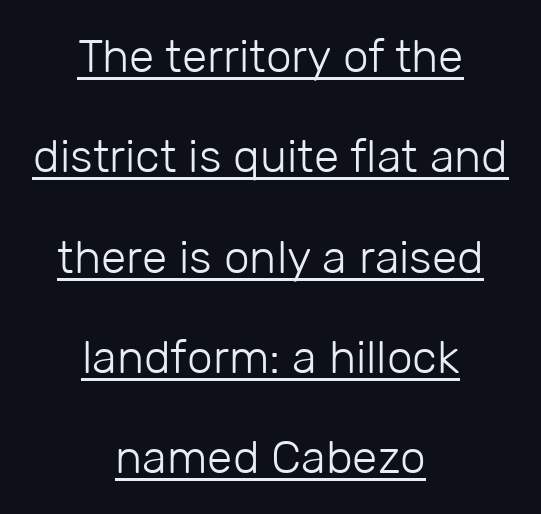
{"serif": "no", "italic": "no", "bold": "no", "weight": "light", "width": "normal", "stroke_contrast": "low", "x_height": "medium", "monospaced": "no", "underline": "yes", "align": "center", "line_spacing": "loose", "line_spacing_ratio": 2.18, "letter_spacing": "normal", "letter_spacing_em": 0.0, "glyph_px": 46}
